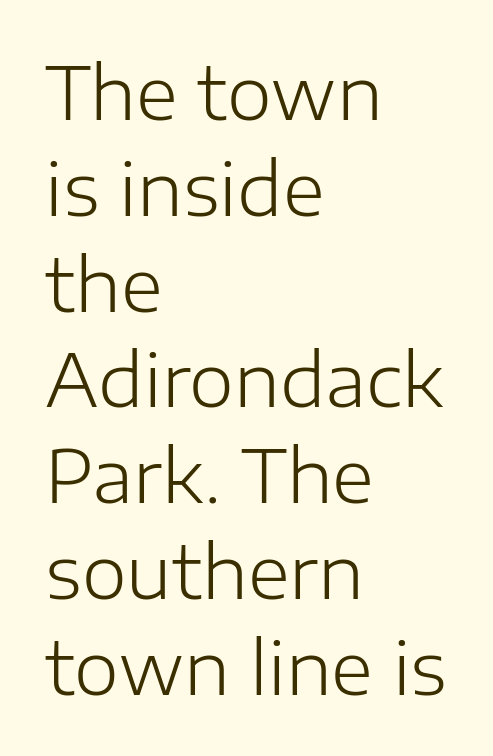
Q: Is the text bold? A: No.
Q: Is the text italic (slanted)? A: No, it is upright.
Q: Is the typeface a serif or a sans-serif typeface? A: Sans-serif.
Q: Is the text underlined? A: No.
Q: How is the paragraph aligned? A: Left-aligned.
Q: Is the spacing between letters normal or unusually wide? A: Normal.
Q: Is the spacing between lines tight, normal or loose? A: Normal.
Q: Width (condensed, normal, or wide)? A: Normal.
Q: Stroke contrast? A: Low.
Q: x-height? A: Medium.
Q: Monospaced? A: No.
